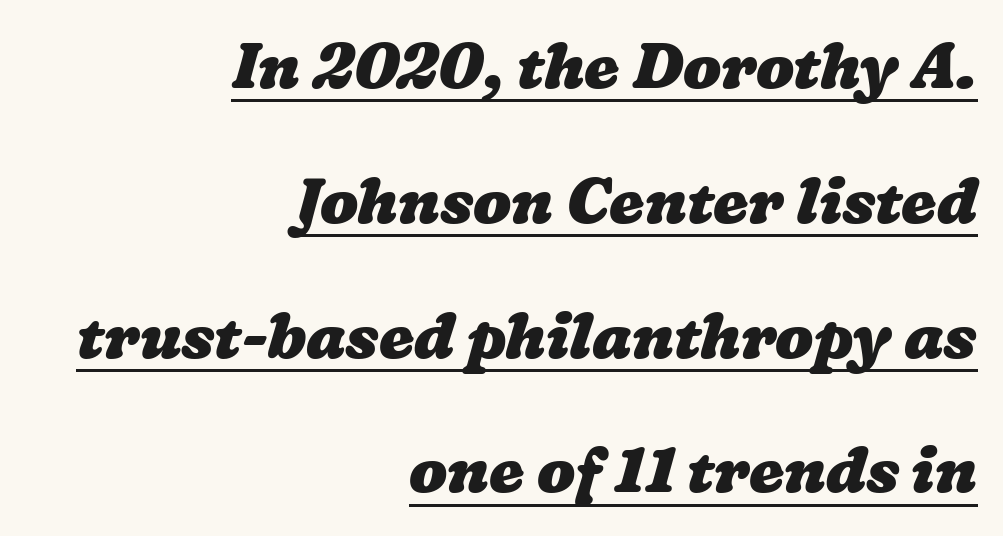
{"bold": "yes", "weight": "heavy", "width": "wide", "stroke_contrast": "low", "x_height": "medium", "monospaced": "no", "underline": "yes", "align": "right", "line_spacing": "loose", "line_spacing_ratio": 2.14, "letter_spacing": "normal", "letter_spacing_em": 0.0, "glyph_px": 63}
